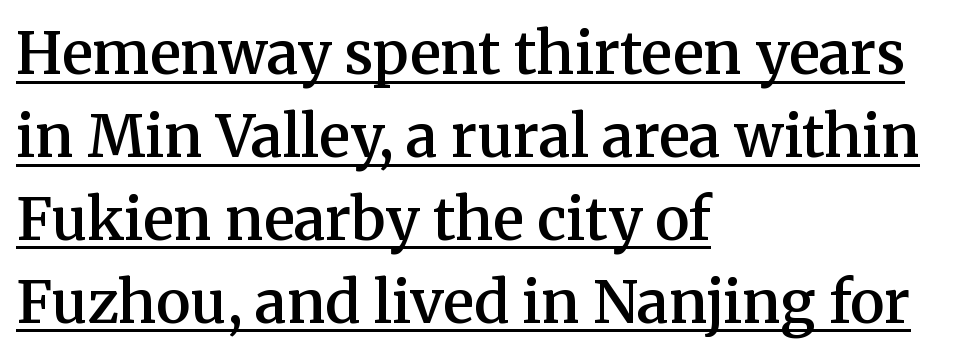
The image shows 58 px semibold serif type, upright; set left-aligned, normal line spacing (1.43x), normal letter spacing, underlined; medium stroke contrast and a medium x-height.
